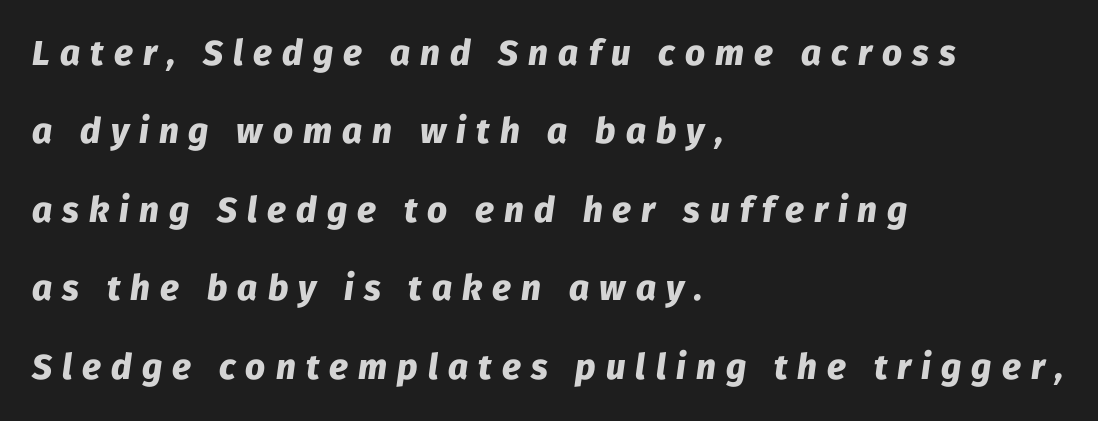
The image shows 35 px heavy type, italic (leaning right); set left-aligned, loose line spacing (2.24x), unusually wide letter spacing (+0.29 em), not underlined; low stroke contrast and a medium x-height.
